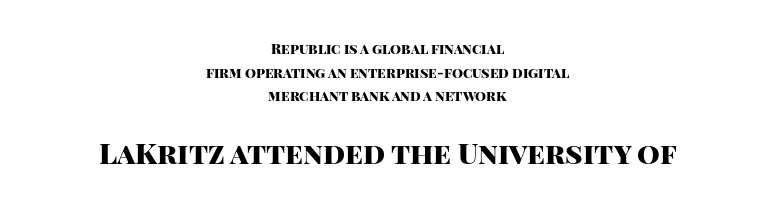
The image shows 29 px heavy sans-serif type, upright; set centered, normal line spacing (1.69x), normal letter spacing, not underlined; the second (bottom) block is 2.07x larger; high stroke contrast and a large x-height.
